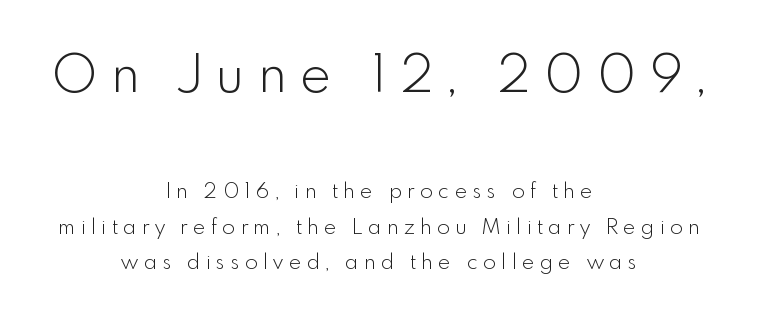
The image shows 52 px light sans-serif type, upright; set centered, normal line spacing (1.7x), unusually wide letter spacing (+0.26 em), not underlined; the first (top) block is 2.48x larger; a small x-height.
